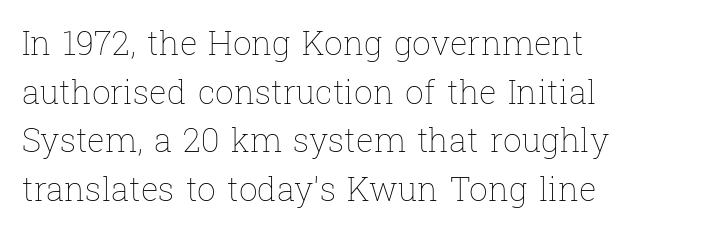
The image shows 33 px thin type, upright; set left-aligned, normal line spacing (1.47x), normal letter spacing, not underlined; low stroke contrast and a medium x-height.
